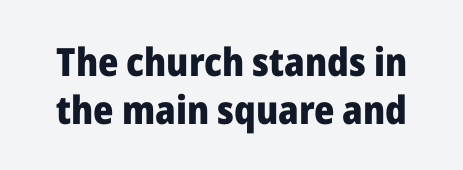
The image shows 39 px heavy sans-serif type, upright; set line spacing 1.23x, normal letter spacing, not underlined; low stroke contrast and a medium x-height.
